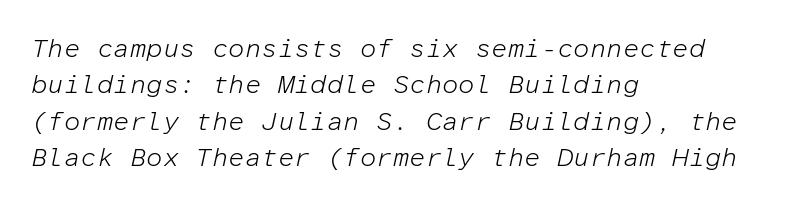
The image shows 26 px text type, italic (leaning right); set left-aligned, normal line spacing (1.4x), normal letter spacing, not underlined.
